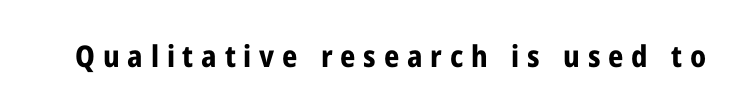
Every stem runs plumb, perpendicular to the baseline. The rendering uses natural spacing where letterforms have individual widths. The strip under each line holds only bare page. Examine the stroke ends and you'll find no serifs. In terms of letterspacing, this is a distinctly airy, spread setting. Weight check: bold — yes, fully.
